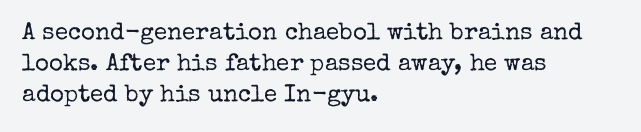
{"italic": "no", "bold": "no", "underline": "no", "align": "left", "line_spacing": "normal", "line_spacing_ratio": 1.3, "letter_spacing": "normal", "letter_spacing_em": 0.0, "glyph_px": 24}
